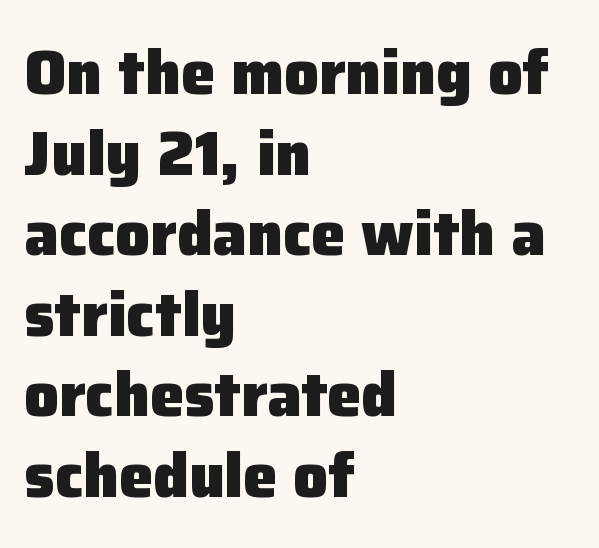
You could call the tracking neutral — neither tight nor loose. Heft: maximum for text — a bold. The typesetter chose a ragged-right arrangement here. The passage shown is typed in a proportional face where columns would drift. The passage shown is not underscored anywhere. This sample uses a sans-serif face.
